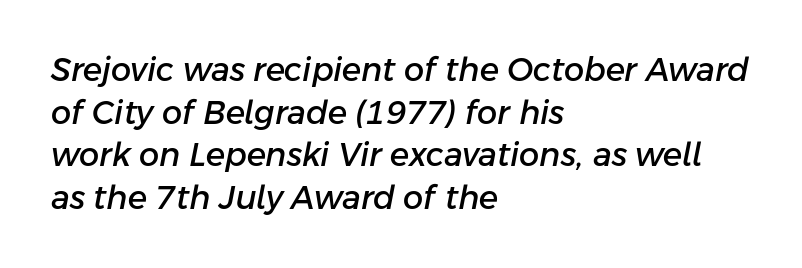
The image shows 32 px text type, italic (leaning right); set left-aligned, normal line spacing (1.33x), normal letter spacing, not underlined; low stroke contrast and a medium x-height.
